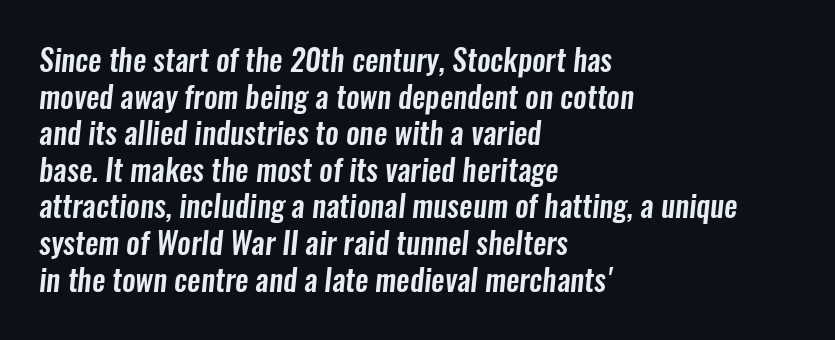
Q: Is the typeface a serif or a sans-serif typeface? A: Sans-serif.
Q: Is the text underlined? A: No.
Q: How is the paragraph aligned? A: Left-aligned.
Q: Is the spacing between letters normal or unusually wide? A: Normal.
Q: Width (condensed, normal, or wide)? A: Condensed.
Q: Stroke contrast? A: Low.
Q: x-height? A: Medium.
Q: Monospaced? A: No.
